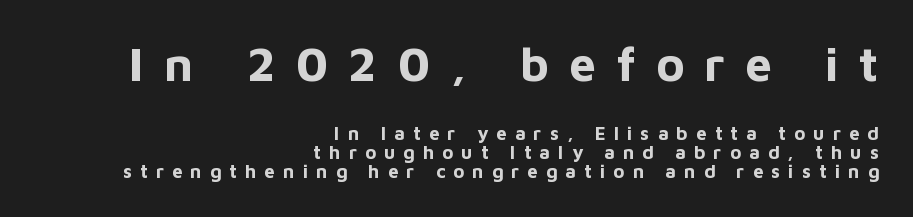
Leftover space on each line is placed entirely before the opening word. Honestly, the letter spacing is so wide it's the main thing you notice. Think of a printed novel: that variable character pitch is what you see here. The passage shown begins with its larger block and ends with its smaller one.
